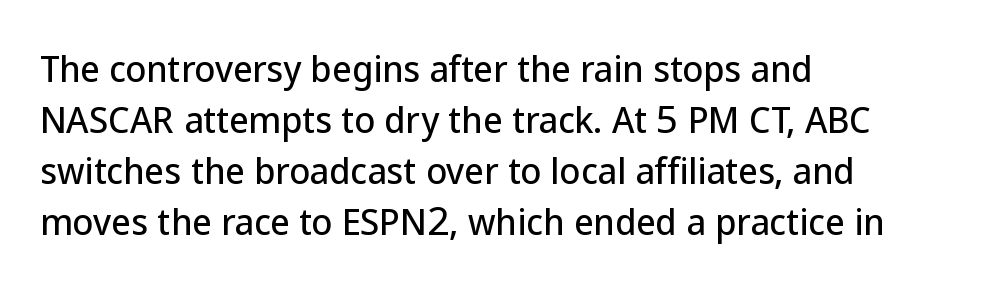
Here the glyphs are tracked normally, forming tight word shapes. Honestly, there is no underline to notice here at all. The typeface chosen for these lines omits serifs. Do the characters align in a grid? No, the font is proportional. Notice how the stems are strictly vertical — no italics here. Notice how descenders clear the ascenders below comfortably — that's standard leading.
